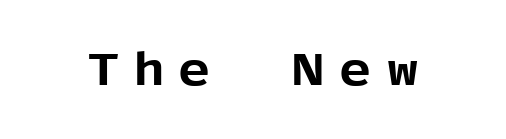
The image shows 45 px bold sans-serif type, upright; set unusually wide letter spacing (+0.31 em), not underlined; a medium x-height.
